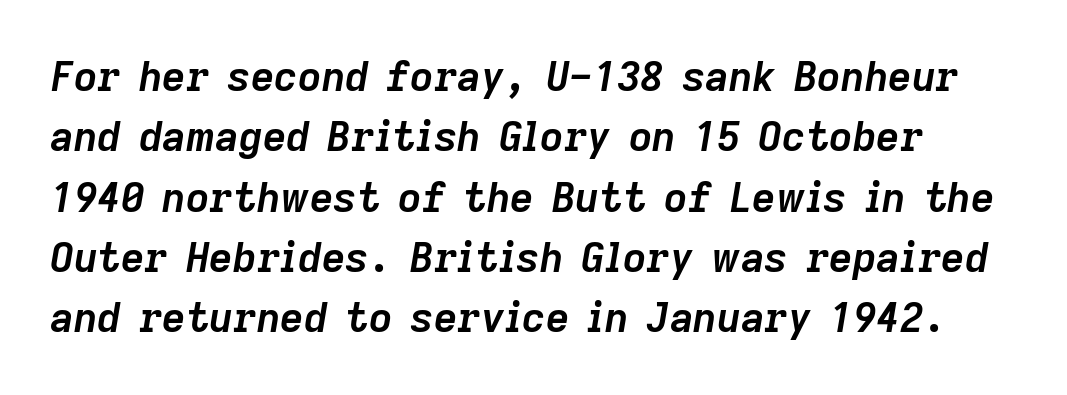
The image shows 41 px semibold type, italic (leaning right); set normal line spacing (1.47x), normal letter spacing, not underlined; low stroke contrast and a medium x-height.
